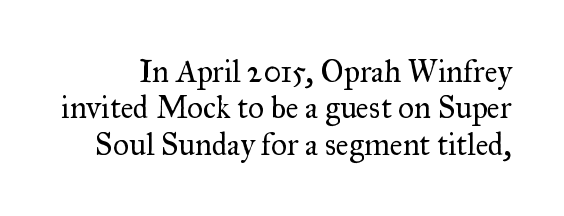
Q: Is the text bold? A: No.
Q: Is the text italic (slanted)? A: No, it is upright.
Q: Is the typeface a serif or a sans-serif typeface? A: Serif.
Q: Is the text underlined? A: No.
Q: Is the spacing between letters normal or unusually wide? A: Normal.
Q: Width (condensed, normal, or wide)? A: Normal.
Q: Stroke contrast? A: Medium.
Q: x-height? A: Small.
Q: Monospaced? A: No.
